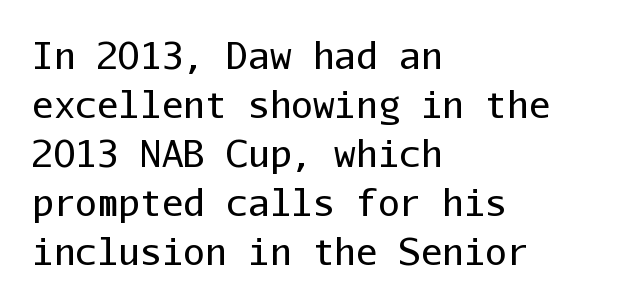
The type sits square on the baseline with zero lean. Leading matches the norm, producing a regular column. Check under the words: just untouched page. Heaviness? Minimal to ordinary, like unemphasized prose. You can tell from the bare stems that sans-serif type was used. Honestly, the letter spacing is just normal — you wouldn't notice it.
